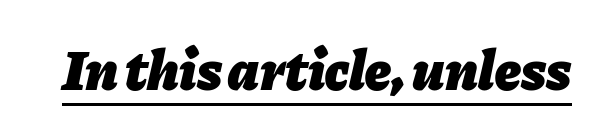
The image shows 57 px heavy type, italic (leaning right); set normal letter spacing, underlined; low stroke contrast and a medium x-height.
